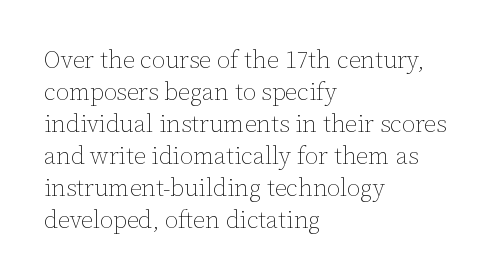
A bare baseline throughout the passage. Does the lettering tilt? It doesn't — this is upright. Leftover space on each line is placed entirely after the last word. Regarding leading, the lines here are spaced in the standard way. Inter-character spacing is left at the font's built-in metrics. Compared with a typical body face, this is equally light or lighter still.
